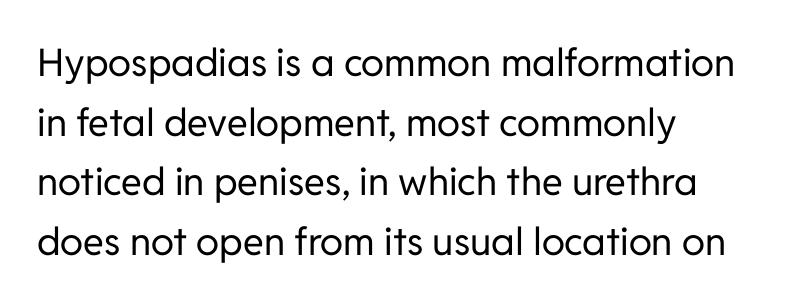
Horizontally, the lines are justified to the leading edge only. Caption: standard tracking, unaltered. The space beneath each line is pristine and unruled. The rendering shows plain stroke endings on the letterforms — a sans-serif design.
